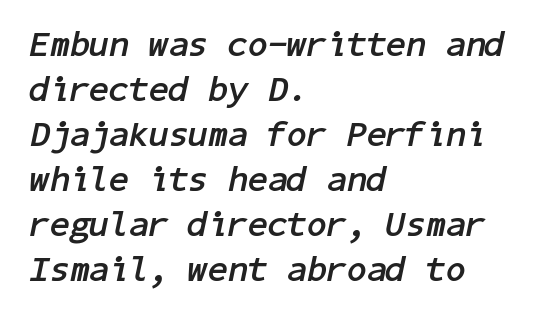
{"italic": "yes", "lean": "right", "slant_degrees": 11, "bold": "yes", "weight": "semibold", "width": "normal", "stroke_contrast": "low", "x_height": "medium", "underline": "no", "align": "left", "line_spacing": "normal", "line_spacing_ratio": 1.25, "letter_spacing": "normal", "letter_spacing_em": 0.0, "glyph_px": 36}
